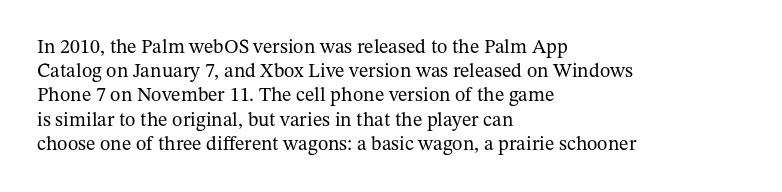
The image shows 20 px text type, upright; set left-aligned, line spacing 1.21x, normal letter spacing, not underlined.
